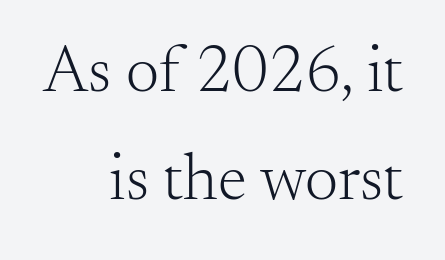
The image shows 66 px light serif type, upright; set right-aligned, normal line spacing (1.64x), normal letter spacing, not underlined; medium stroke contrast and a small x-height.
